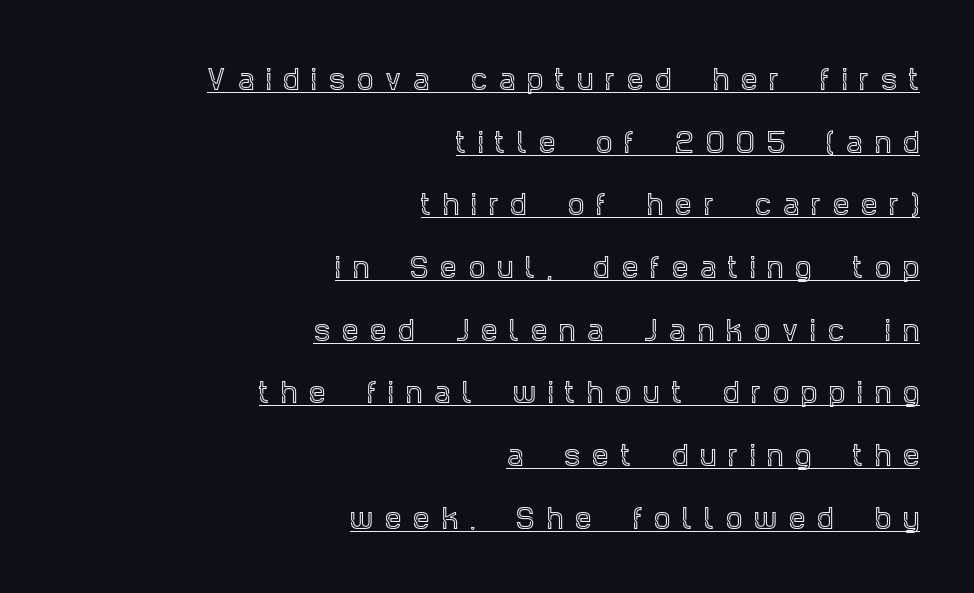
Q: Is the text italic (slanted)? A: No, it is upright.
Q: Is the text underlined? A: Yes.
Q: How is the paragraph aligned? A: Right-aligned.
Q: Is the spacing between letters normal or unusually wide? A: Unusually wide.
Q: Is the spacing between lines tight, normal or loose? A: Loose.
